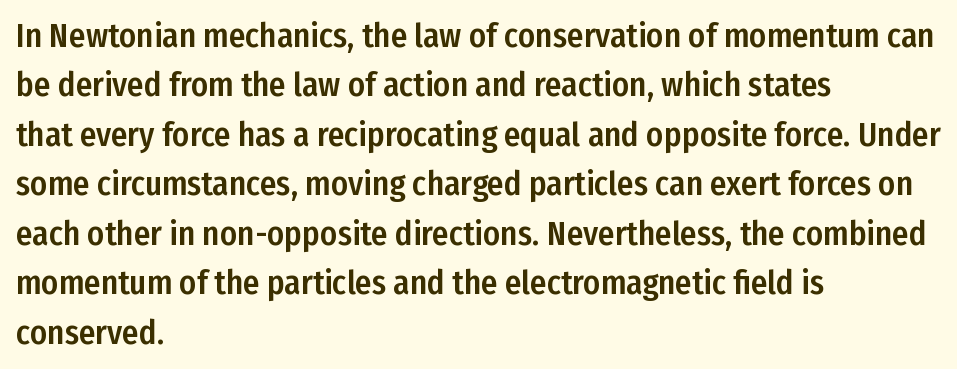
The image shows 33 px condensed sans-serif type, upright; set left-aligned, normal line spacing (1.5x), normal letter spacing, not underlined; low stroke contrast and a medium x-height.
